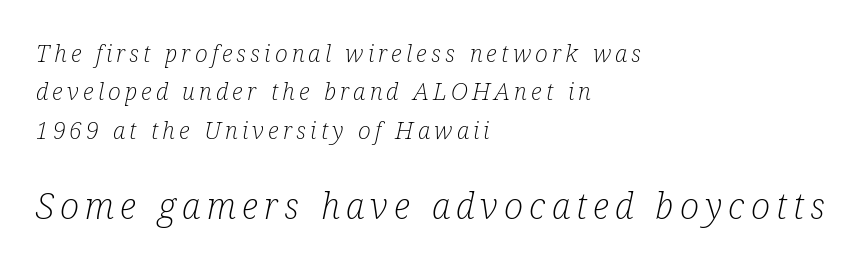
Q: Is the text bold? A: No.
Q: Is the text italic (slanted)? A: Yes, it leans right by about 12 degrees.
Q: Is the typeface a serif or a sans-serif typeface? A: Serif.
Q: Is the text underlined? A: No.
Q: How is the paragraph aligned? A: Left-aligned.
Q: Is the spacing between lines tight, normal or loose? A: Normal.
Q: Which block of text is set in a larger size, the first (top) or the second (bottom)? A: The second (bottom) one.
Q: Width (condensed, normal, or wide)? A: Condensed.
Q: Stroke contrast? A: Low.
Q: x-height? A: Medium.
Q: Monospaced? A: No.
